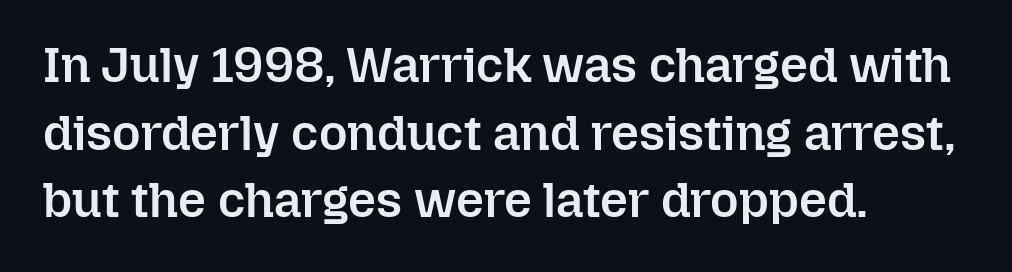
The passage shown is typed in a proportional face where columns would drift. This sample keeps an unexceptional amount of space between lines. The specimen reads as upright at a glance. The rag falls on the right side of this text block. The passage shown is semibold, sitting just below true bold. Rule under the text: the space is simply empty.
